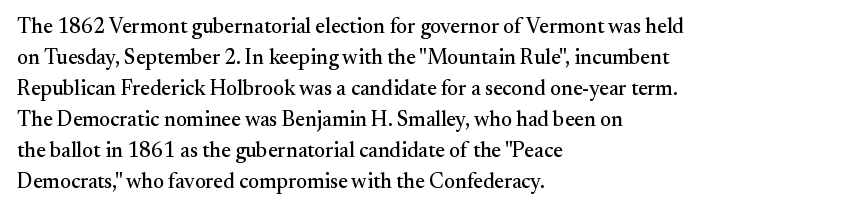
{"italic": "no", "underline": "no", "align": "left", "line_spacing": "normal", "line_spacing_ratio": 1.48, "letter_spacing": "normal", "letter_spacing_em": 0.0, "glyph_px": 21}
